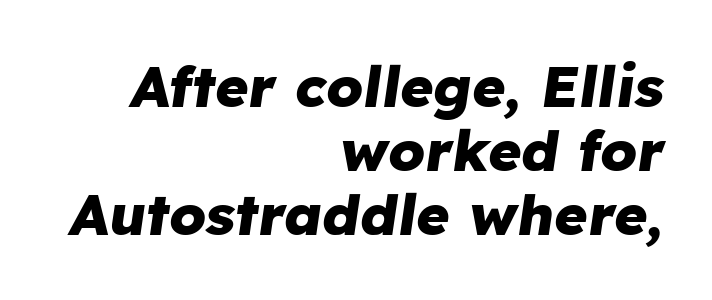
Q: Is the text bold? A: Yes.
Q: Is the text italic (slanted)? A: Yes, it leans right by about 8 degrees.
Q: Is the text underlined? A: No.
Q: How is the paragraph aligned? A: Right-aligned.
Q: Is the spacing between letters normal or unusually wide? A: Normal.
Q: Is the spacing between lines tight, normal or loose? A: Tight.
Q: Width (condensed, normal, or wide)? A: Normal.
Q: Stroke contrast? A: Low.
Q: x-height? A: Medium.
Q: Monospaced? A: No.
